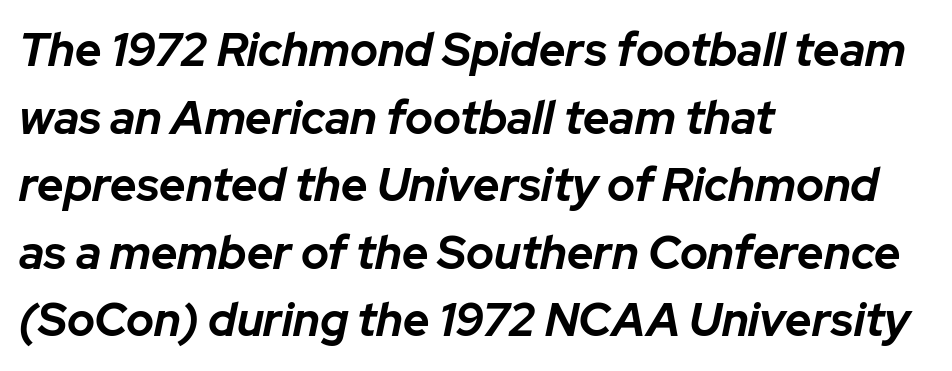
The image shows 46 px bold type, italic (leaning right); set left-aligned, normal line spacing (1.47x), normal letter spacing, not underlined; low stroke contrast and a medium x-height.
